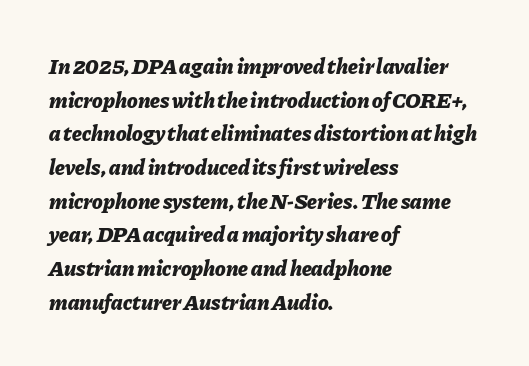
{"italic": "yes", "lean": "right", "slant_degrees": 11, "bold": "yes", "underline": "no", "align": "left", "line_spacing": "normal", "line_spacing_ratio": 1.53, "letter_spacing": "normal", "letter_spacing_em": 0.0, "glyph_px": 22}
